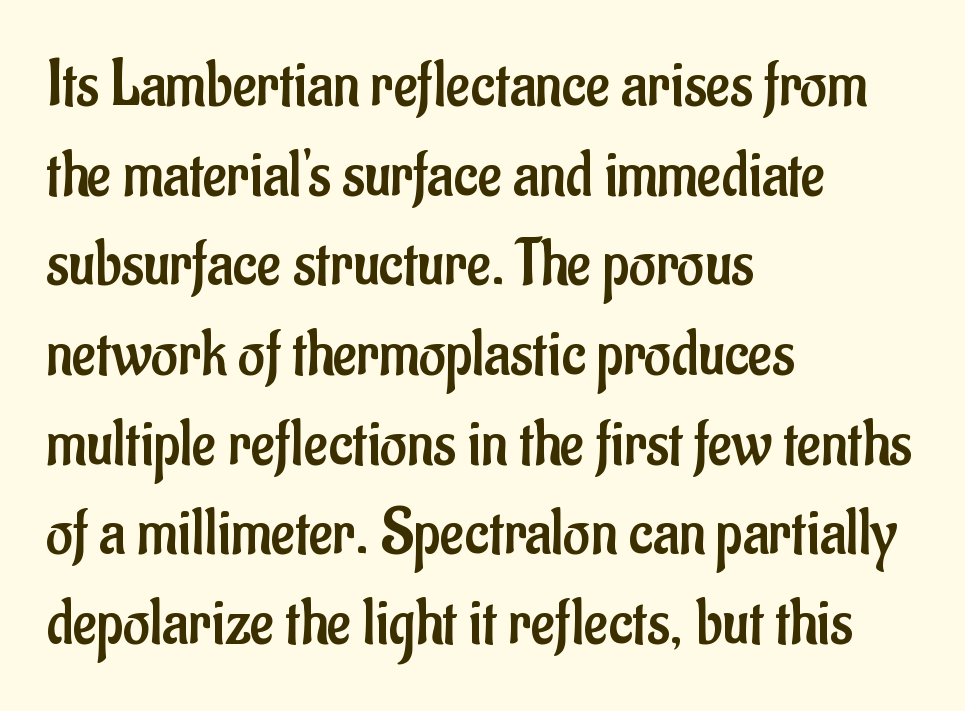
The image shows 65 px regular-weight, condensed sans-serif type, upright; set left-aligned, normal line spacing (1.38x), normal letter spacing, not underlined; low stroke contrast and a small x-height.
